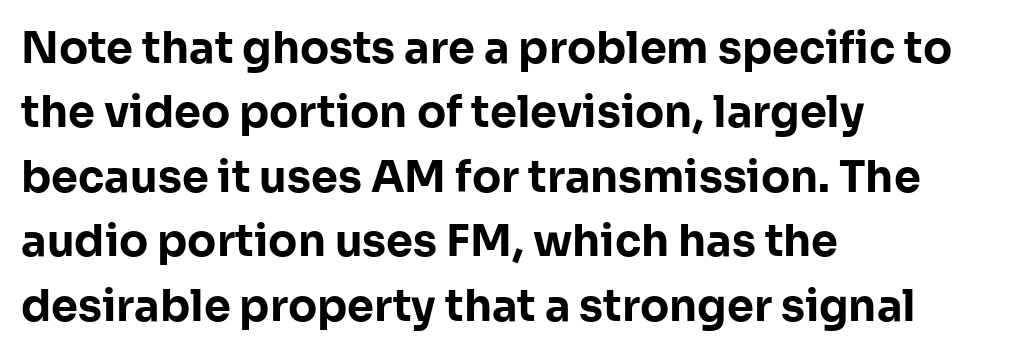
{"serif": "no", "italic": "no", "bold": "yes", "weight": "bold", "width": "normal", "stroke_contrast": "low", "x_height": "medium", "monospaced": "no", "underline": "no", "align": "left", "line_spacing": "normal", "line_spacing_ratio": 1.5, "letter_spacing": "normal", "letter_spacing_em": 0.0, "glyph_px": 43}
